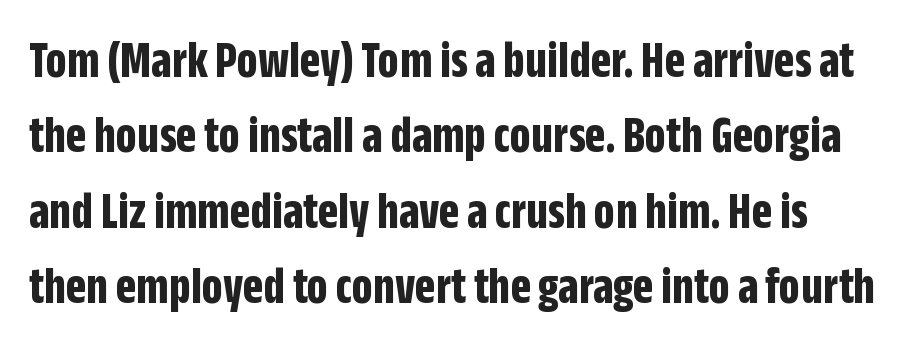
Q: Is the text bold? A: Yes.
Q: Is the text italic (slanted)? A: No, it is upright.
Q: Is the typeface a serif or a sans-serif typeface? A: Sans-serif.
Q: Is the text underlined? A: No.
Q: Is the spacing between letters normal or unusually wide? A: Normal.
Q: Is the spacing between lines tight, normal or loose? A: Normal.
Q: Width (condensed, normal, or wide)? A: Condensed.
Q: Stroke contrast? A: Low.
Q: x-height? A: Large.
Q: Monospaced? A: No.
